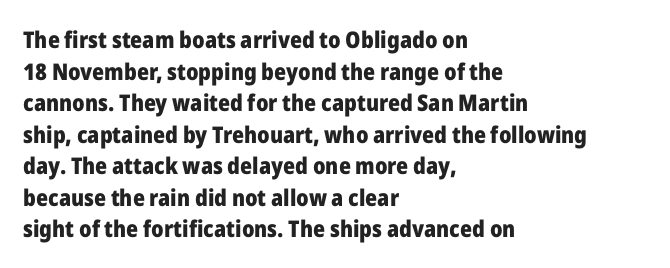
The image shows 23 px bold type, upright; set left-aligned, normal line spacing (1.37x), normal letter spacing, not underlined.
